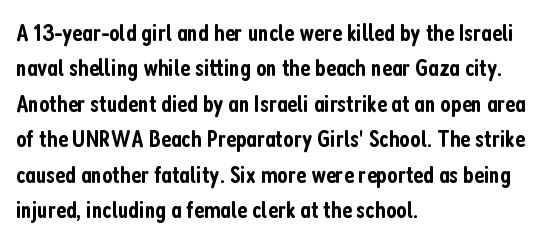
Q: Is the text bold? A: Semi-bold.
Q: Is the text italic (slanted)? A: No, it is upright.
Q: Is the text underlined? A: No.
Q: How is the paragraph aligned? A: Left-aligned.
Q: Is the spacing between letters normal or unusually wide? A: Normal.
Q: Is the spacing between lines tight, normal or loose? A: Normal.
